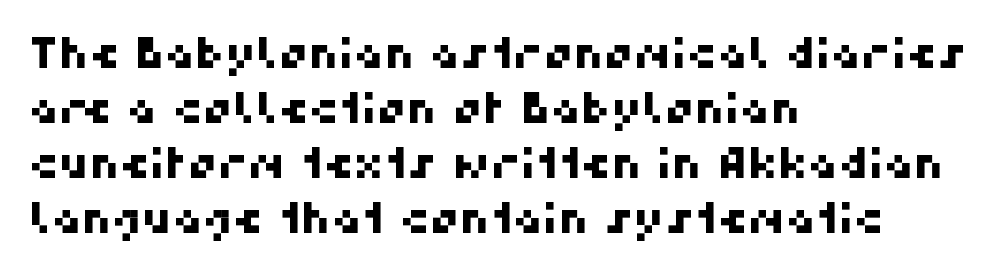
The image shows 42 px sans-serif type; set left-aligned, normal line spacing (1.31x), normal letter spacing, not underlined; high stroke contrast and a medium x-height.
